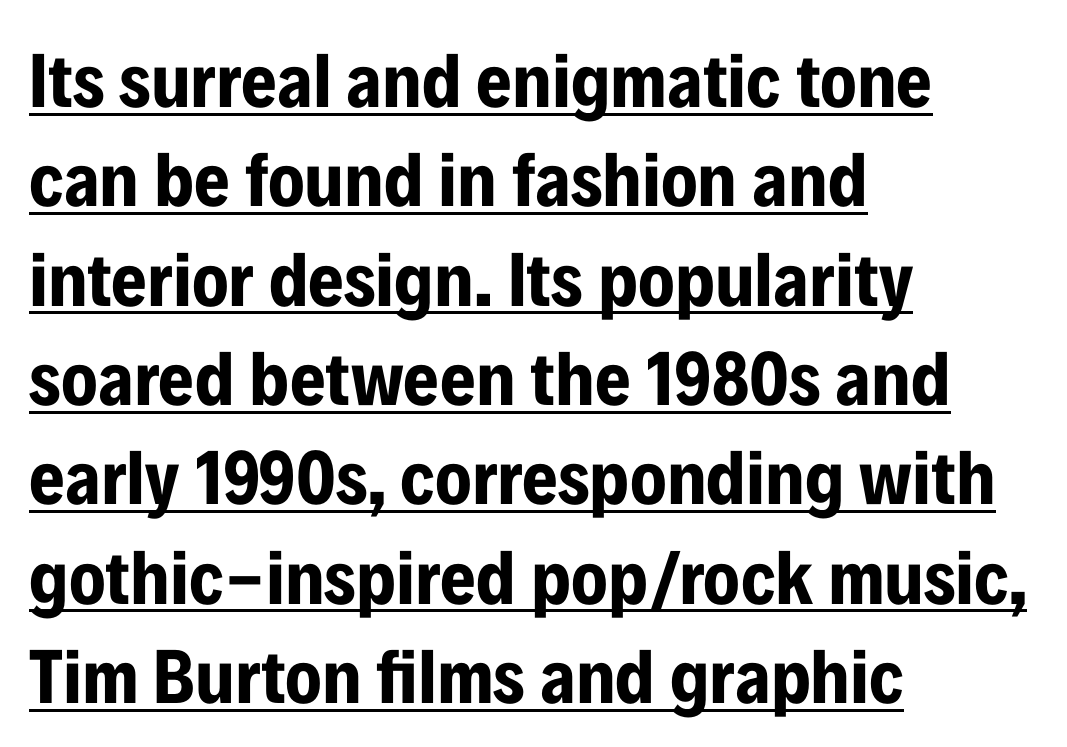
Q: Is the text bold? A: Yes.
Q: Is the text italic (slanted)? A: No, it is upright.
Q: Is the typeface a serif or a sans-serif typeface? A: Sans-serif.
Q: Is the text underlined? A: Yes.
Q: How is the paragraph aligned? A: Left-aligned.
Q: Is the spacing between letters normal or unusually wide? A: Normal.
Q: Is the spacing between lines tight, normal or loose? A: Normal.
Q: Width (condensed, normal, or wide)? A: Condensed.
Q: Stroke contrast? A: Low.
Q: x-height? A: Medium.
Q: Monospaced? A: No.
